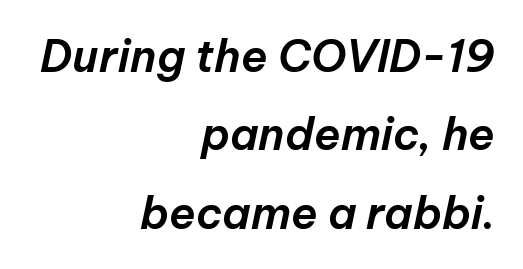
{"italic": "yes", "lean": "right", "slant_degrees": 12, "width": "normal", "stroke_contrast": "low", "x_height": "medium", "monospaced": "no", "underline": "no", "align": "right", "line_spacing_ratio": 1.78, "letter_spacing": "normal", "letter_spacing_em": 0.0, "glyph_px": 44}
